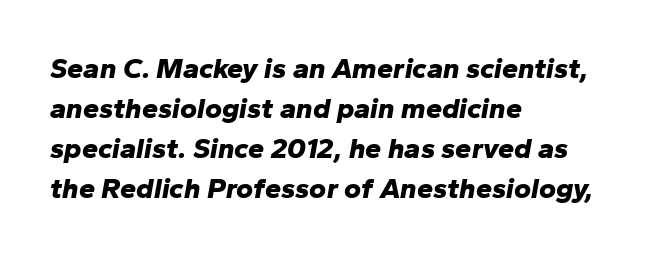
Proportional: the letters do not fall into vertical columns. The passage shown has conventional tracking throughout. Each glyph is drawn with heavy, bold strokes. Typeset ragged right — the left edge is the straight one. Reading down the column, the eye jumps a familiar distance to each next line. The strip under each line holds only bare page.
